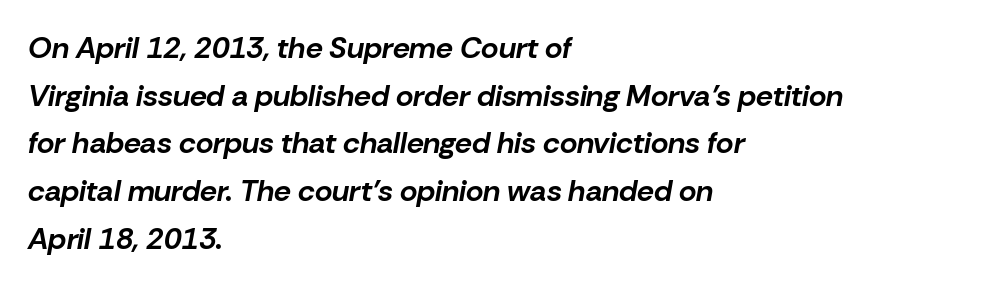
{"italic": "yes", "lean": "right", "slant_degrees": 10, "bold": "yes", "weight": "bold", "width": "normal", "stroke_contrast": "low", "x_height": "medium", "monospaced": "no", "underline": "no", "align": "left", "line_spacing": "normal", "line_spacing_ratio": 1.59, "letter_spacing": "normal", "letter_spacing_em": 0.0, "glyph_px": 30}
